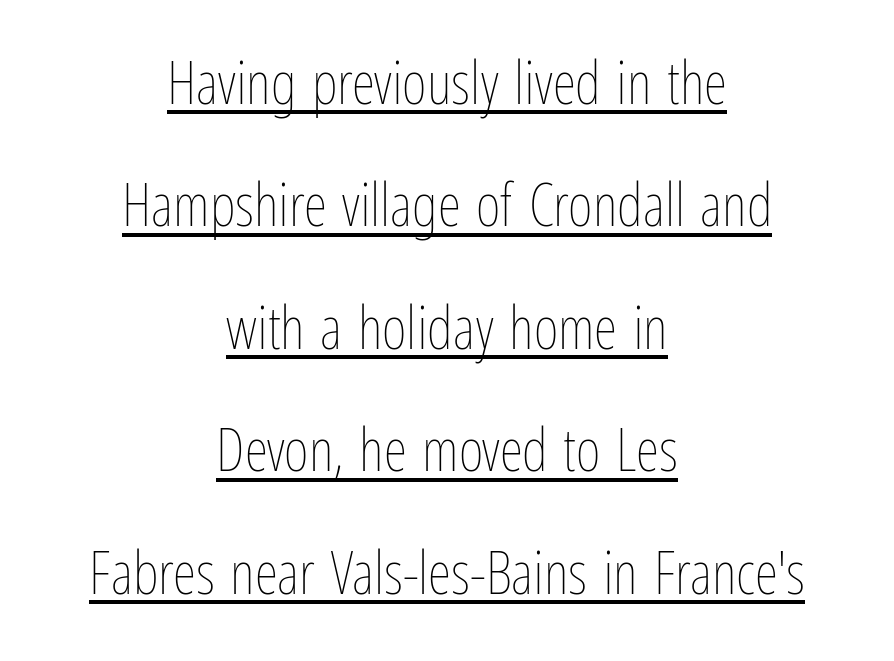
Q: Is the text bold? A: No.
Q: Is the text italic (slanted)? A: No, it is upright.
Q: Is the text underlined? A: Yes.
Q: How is the paragraph aligned? A: Centered.
Q: Is the spacing between letters normal or unusually wide? A: Normal.
Q: Is the spacing between lines tight, normal or loose? A: Loose.
Q: Width (condensed, normal, or wide)? A: Condensed.
Q: Stroke contrast? A: Low.
Q: x-height? A: Medium.
Q: Monospaced? A: No.
